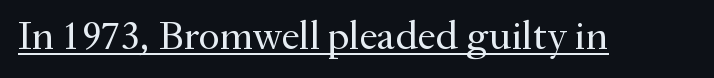
{"serif": "yes", "italic": "no", "bold": "no", "weight": "regular", "width": "normal", "stroke_contrast": "medium", "x_height": "small", "monospaced": "no", "underline": "yes", "letter_spacing": "normal", "letter_spacing_em": 0.0, "glyph_px": 41}
